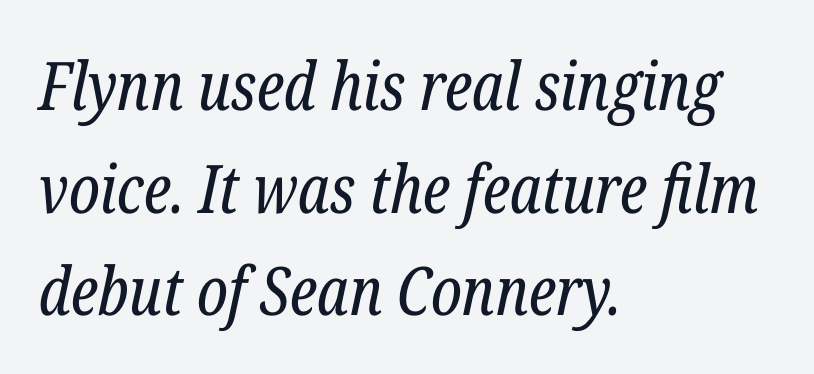
The weight tops out at a normal text grade. Little horizontal feet cap the strokes, marking this as serif type. The type is set solid horizontally, with unmodified tracking. The rows are spaced the way most documents space them. Is this a fixed-width face? No — the glyphs have proportional, varying widths.
